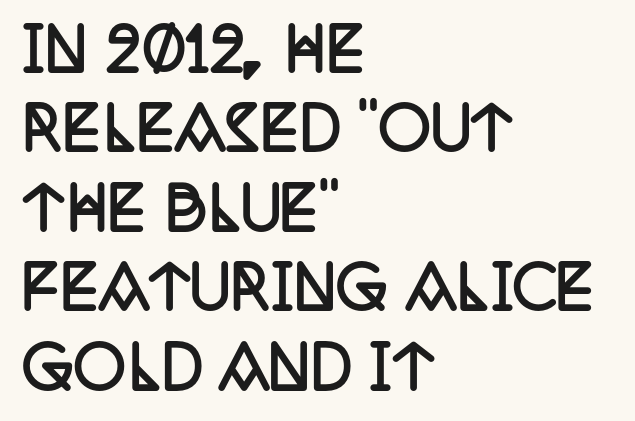
Pretty heavy lettering here — definitely bold. It's the straight-up-and-down kind of type. The string is rendered with underlining switched off. Here the glyphs are tracked normally, forming tight word shapes.
